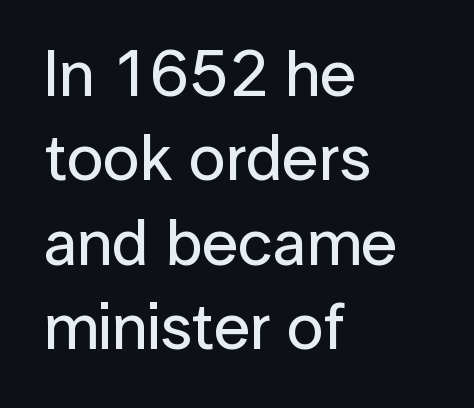
{"serif": "no", "italic": "no", "width": "normal", "stroke_contrast": "low", "x_height": "medium", "monospaced": "no", "underline": "no", "align": "left", "line_spacing": "normal", "line_spacing_ratio": 1.3, "letter_spacing": "normal", "letter_spacing_em": 0.0, "glyph_px": 65}
